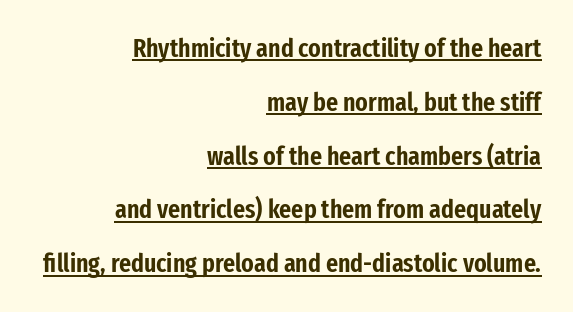
{"italic": "no", "underline": "yes", "align": "right", "line_spacing": "loose", "line_spacing_ratio": 2.07, "letter_spacing": "normal", "letter_spacing_em": 0.0, "glyph_px": 26}
